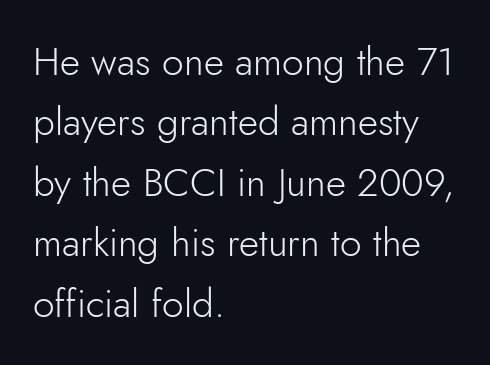
{"serif": "no", "italic": "no", "bold": "no", "weight": "light", "width": "normal", "stroke_contrast": "low", "x_height": "small", "monospaced": "no", "underline": "no", "align": "left", "line_spacing": "normal", "line_spacing_ratio": 1.55, "letter_spacing": "normal", "letter_spacing_em": 0.0, "glyph_px": 39}
